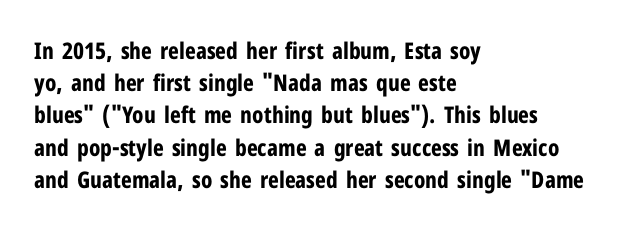
{"italic": "no", "bold": "yes", "underline": "no", "align": "left", "line_spacing": "normal", "line_spacing_ratio": 1.4, "letter_spacing": "normal", "letter_spacing_em": 0.0, "glyph_px": 23}
